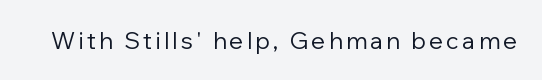
The image shows 23 px text type, upright; set not underlined.
